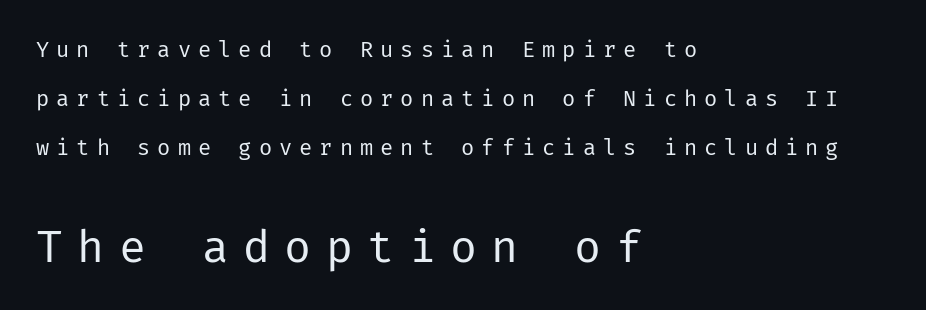
A student would notice the bottom passage is typeset larger than what precedes it. The strip under each line holds only bare page. Spacing between characters has been opened up far beyond the box default. This block would shrink considerably if given ordinary leading; it's expanded now.
